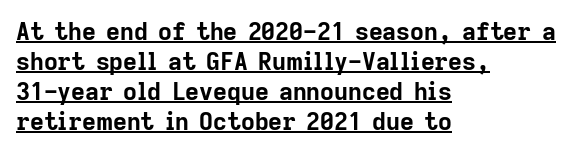
Q: Is the text bold? A: Yes.
Q: Is the text italic (slanted)? A: No, it is upright.
Q: Is the text underlined? A: Yes.
Q: How is the paragraph aligned? A: Left-aligned.
Q: Is the spacing between letters normal or unusually wide? A: Normal.
Q: Is the spacing between lines tight, normal or loose? A: Normal.
